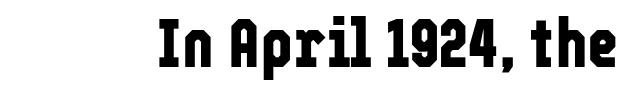
Q: Is the text bold? A: Yes.
Q: Is the text italic (slanted)? A: No, it is upright.
Q: Is the typeface a serif or a sans-serif typeface? A: Sans-serif.
Q: Is the text underlined? A: No.
Q: Is the spacing between letters normal or unusually wide? A: Normal.
Q: Width (condensed, normal, or wide)? A: Condensed.
Q: Stroke contrast? A: Low.
Q: x-height? A: Medium.
Q: Monospaced? A: No.
